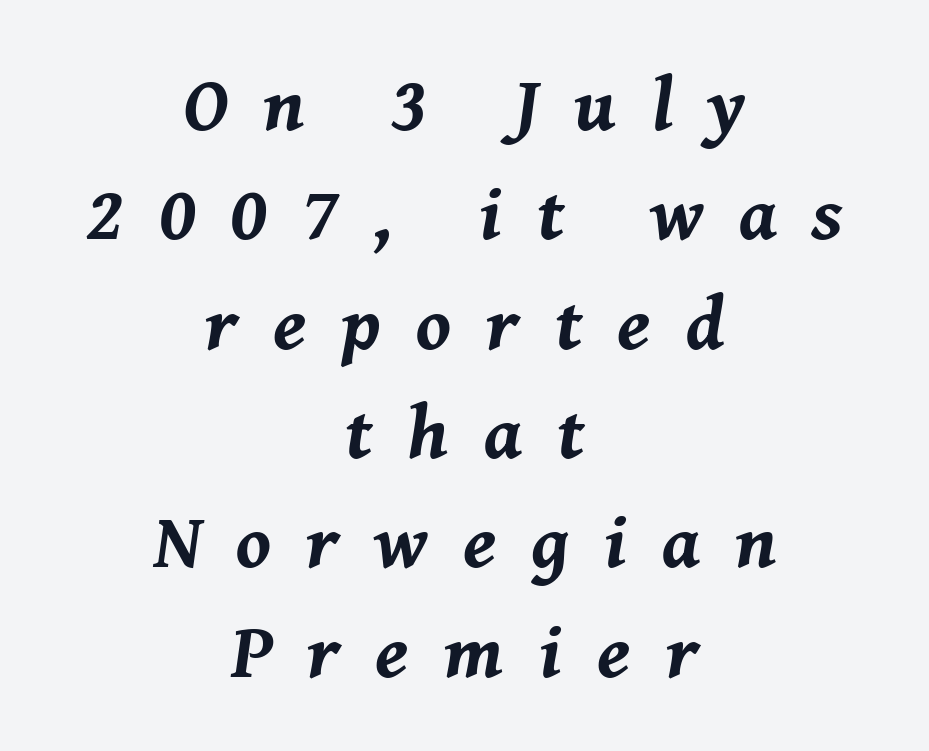
Characters follow at a spacing far wider than the type designer built in. If you measured baseline to baseline, you'd find a middling distance. The setting favours the middle, as headings and verse often do. Heavy, bold letterforms.
